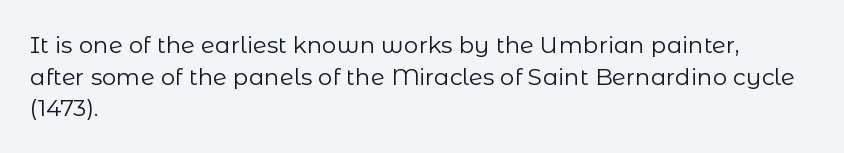
The strokes are not fattened; the text isn't bold. Beneath every word, the page is bare. Every row of glyphs begins at an identical x-position on the left. In terms of posture, this sample is upright.
